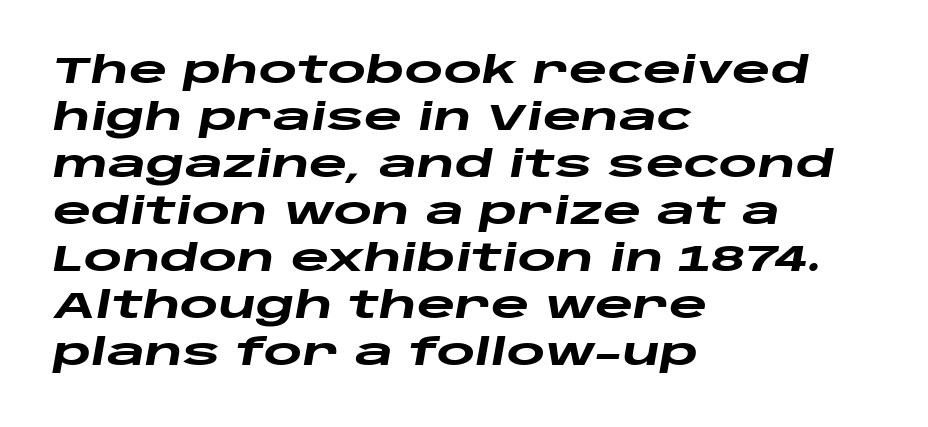
Q: Is the text bold? A: Yes.
Q: Is the text italic (slanted)? A: Yes, it leans right by about 10 degrees.
Q: Is the text underlined? A: No.
Q: How is the paragraph aligned? A: Left-aligned.
Q: Is the spacing between letters normal or unusually wide? A: Normal.
Q: Is the spacing between lines tight, normal or loose? A: Normal.
Q: Width (condensed, normal, or wide)? A: Wide.
Q: Stroke contrast? A: Low.
Q: x-height? A: Large.
Q: Monospaced? A: No.
